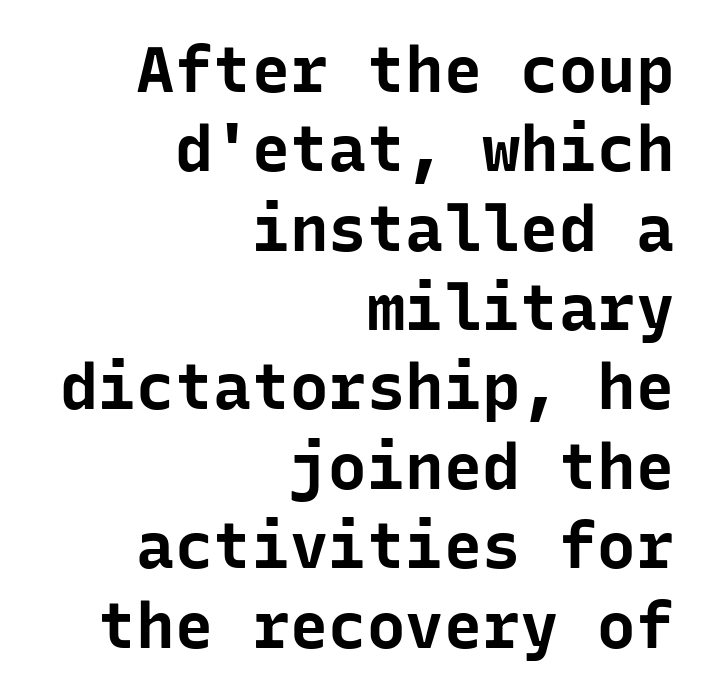
The image shows 64 px bold sans-serif type, upright, monospaced; set right-aligned, line spacing 1.24x, normal letter spacing, not underlined; low stroke contrast and a medium x-height.
